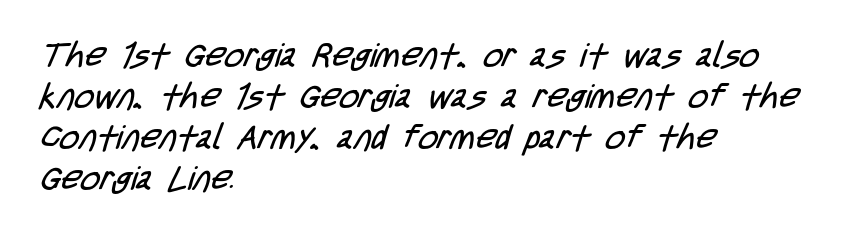
Q: Is the text bold? A: No.
Q: Is the typeface a serif or a sans-serif typeface? A: Sans-serif.
Q: Is the text underlined? A: No.
Q: How is the paragraph aligned? A: Left-aligned.
Q: Is the spacing between letters normal or unusually wide? A: Normal.
Q: Width (condensed, normal, or wide)? A: Condensed.
Q: Stroke contrast? A: Low.
Q: x-height? A: Large.
Q: Monospaced? A: No.
